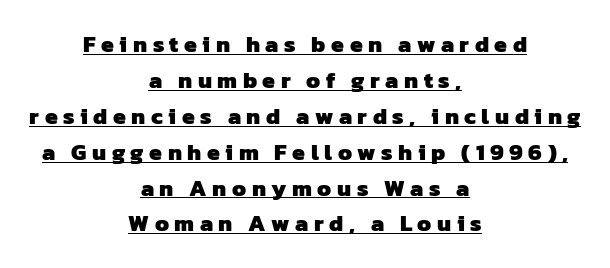
Q: Is the text bold? A: Yes.
Q: Is the text underlined? A: Yes.
Q: How is the paragraph aligned? A: Centered.
Q: Is the spacing between letters normal or unusually wide? A: Unusually wide.
Q: Is the spacing between lines tight, normal or loose? A: Normal.
